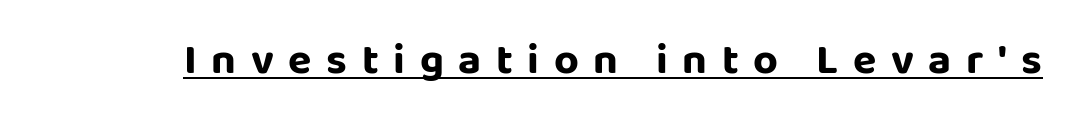
Q: Is the text bold? A: Yes.
Q: Is the text italic (slanted)? A: No, it is upright.
Q: Is the typeface a serif or a sans-serif typeface? A: Sans-serif.
Q: Is the text underlined? A: Yes.
Q: Is the spacing between letters normal or unusually wide? A: Unusually wide.
Q: Width (condensed, normal, or wide)? A: Normal.
Q: Stroke contrast? A: Low.
Q: x-height? A: Large.
Q: Monospaced? A: No.
